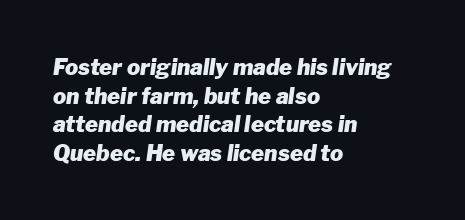
Q: Is the text bold? A: Yes.
Q: Is the text italic (slanted)? A: Yes, it leans right by about 8 degrees.
Q: Is the text underlined? A: No.
Q: How is the paragraph aligned? A: Left-aligned.
Q: Is the spacing between letters normal or unusually wide? A: Normal.
Q: Is the spacing between lines tight, normal or loose? A: Normal.
